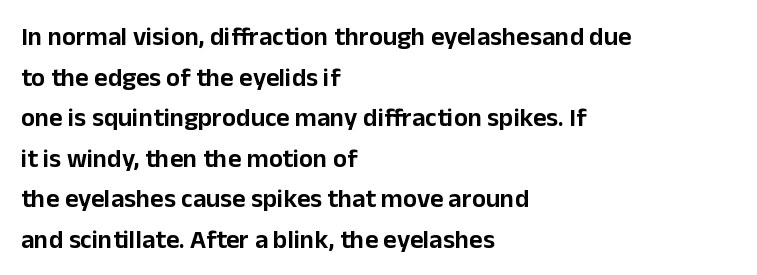
{"italic": "no", "underline": "no", "align": "left", "line_spacing": "normal", "line_spacing_ratio": 1.56, "letter_spacing": "normal", "letter_spacing_em": 0.0, "glyph_px": 26}
